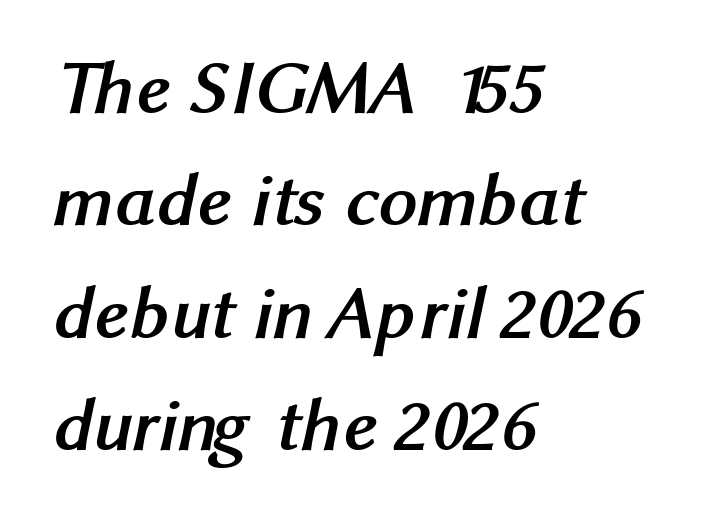
{"serif": "no", "bold": "yes", "weight": "semibold", "width": "normal", "stroke_contrast": "medium", "x_height": "medium", "monospaced": "no", "underline": "no", "align": "left", "line_spacing": "normal", "line_spacing_ratio": 1.48, "letter_spacing": "normal", "letter_spacing_em": 0.0, "glyph_px": 76}
